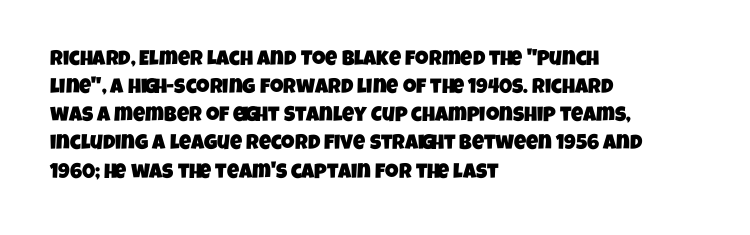
{"underline": "no", "align": "left", "line_spacing": "normal", "line_spacing_ratio": 1.34, "letter_spacing": "normal", "letter_spacing_em": 0.0, "glyph_px": 21}
